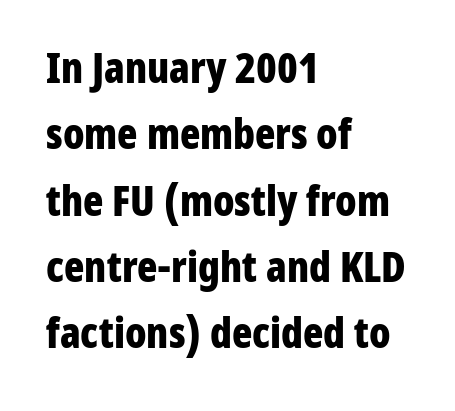
The paragraph has a hard left edge and a soft right edge. These lines were composed using upright roman letters. This is sans-serif lettering, the kind often seen on screens and signage. The typesetting leans heavy: a genuine bold. Whoever set this chose a conventional vertical rhythm.
